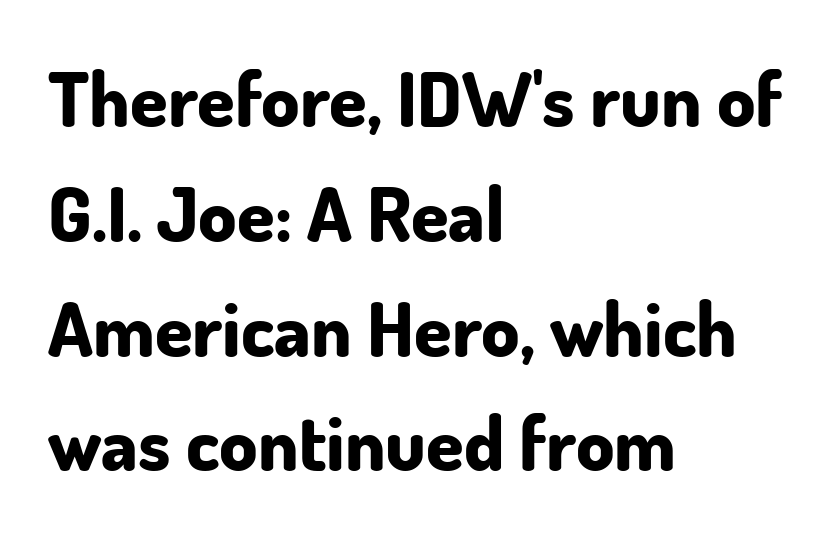
In terms of posture, this sample is upright. Horizontal alignment here is leftward, the default for most running prose. Spacing verdict: proportional, widths tailored to each character. Grotesque or geometric, the face here clearly has no serifs. A typesetter would call this zero additional tracking.
